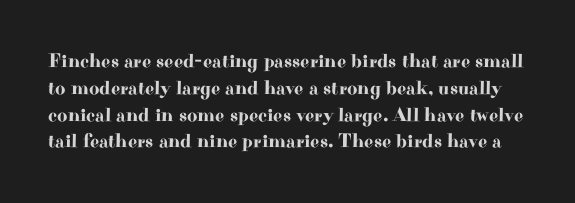
{"italic": "no", "underline": "no", "line_spacing": "normal", "line_spacing_ratio": 1.34, "letter_spacing": "normal", "letter_spacing_em": 0.0, "glyph_px": 20}
